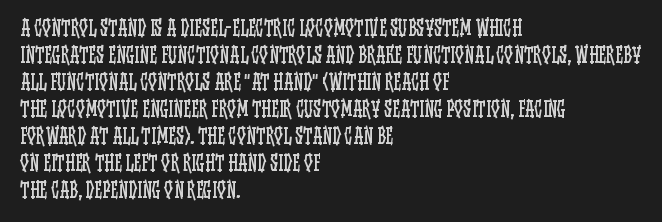
The image shows 20 px text type, upright; set left-aligned, normal line spacing (1.35x), normal letter spacing, not underlined.
